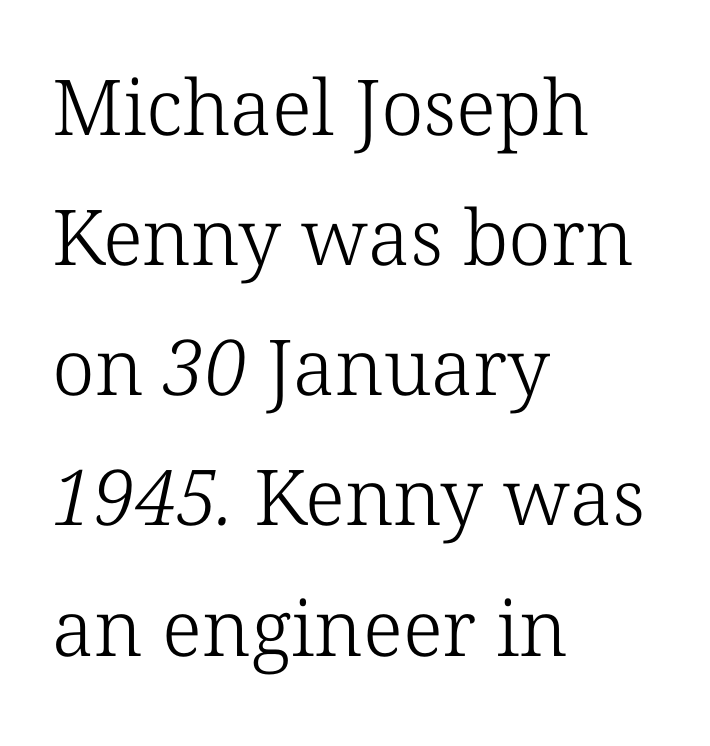
Stroke thickness stays within the range of a standard reading face or lighter. Anything drawn beneath the words? Only blank space. Reading down the block, your eye returns to a fixed left position each line. Observe the serifs anchoring each vertical stroke in this sample. Is there much room between lines? A standard amount, neither cramped nor airy. Caption: standard tracking, unaltered.
